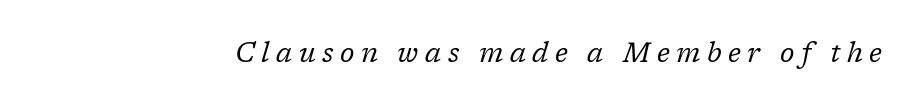
{"italic": "yes", "lean": "right", "slant_degrees": 17, "bold": "no", "underline": "no", "letter_spacing": "wide", "letter_spacing_em": 0.24, "glyph_px": 27}
